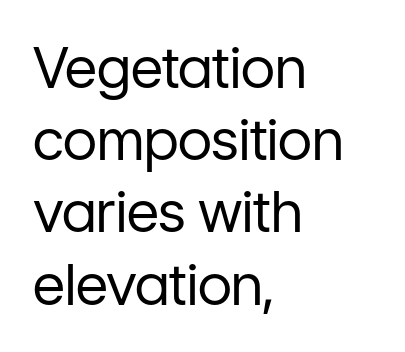
{"serif": "no", "italic": "no", "bold": "no", "weight": "regular", "width": "normal", "stroke_contrast": "low", "x_height": "medium", "monospaced": "no", "underline": "no", "align": "left", "line_spacing": "normal", "line_spacing_ratio": 1.29, "letter_spacing": "normal", "letter_spacing_em": 0.0, "glyph_px": 56}
